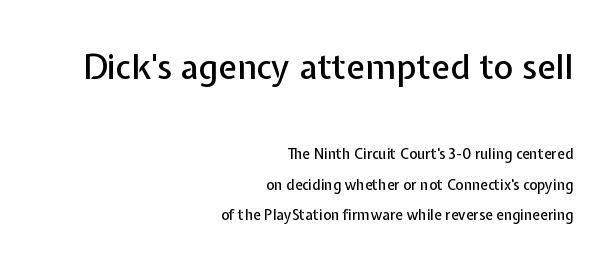
The image shows 34 px sans-serif type, upright; set right-aligned, loose line spacing (2.18x), normal letter spacing, not underlined; the first (top) block is 2.43x larger; low stroke contrast and a medium x-height.
